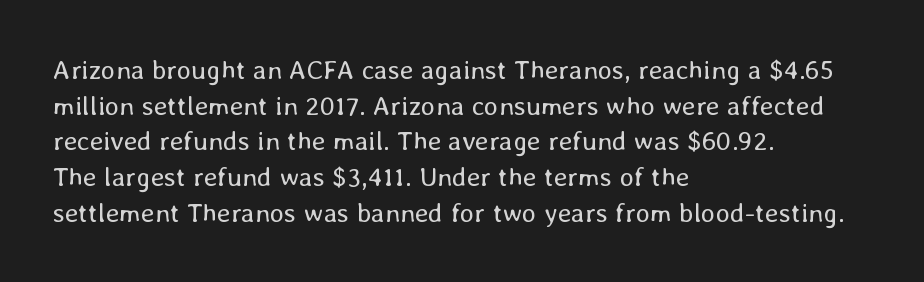
Notice how descenders clear the ascenders below comfortably — that's standard leading. Rule under the text: the space is simply empty. This rendering uses left alignment, leaving the right contour irregular. The type sits square on the baseline with zero lean. The font sits on the lighter half of the weight spectrum, regular included. The gaps between neighbouring characters are ordinary and unremarkable.
